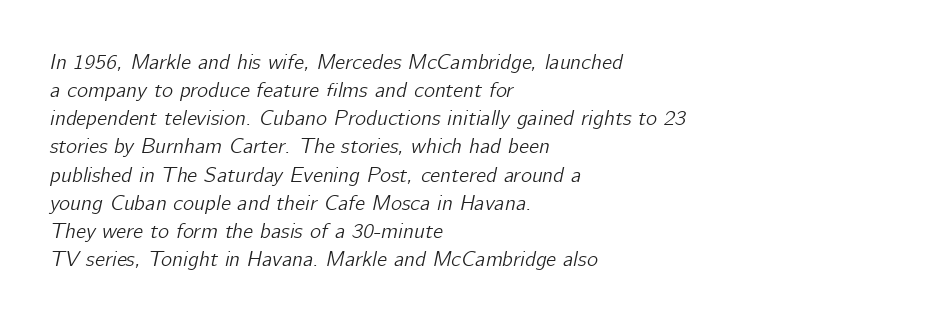
{"italic": "yes", "lean": "right", "slant_degrees": 12, "underline": "no", "align": "left", "line_spacing": "normal", "line_spacing_ratio": 1.34, "letter_spacing": "normal", "letter_spacing_em": 0.0, "glyph_px": 21}
